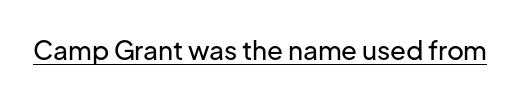
The image shows 26 px text type, upright; set normal letter spacing, underlined.
